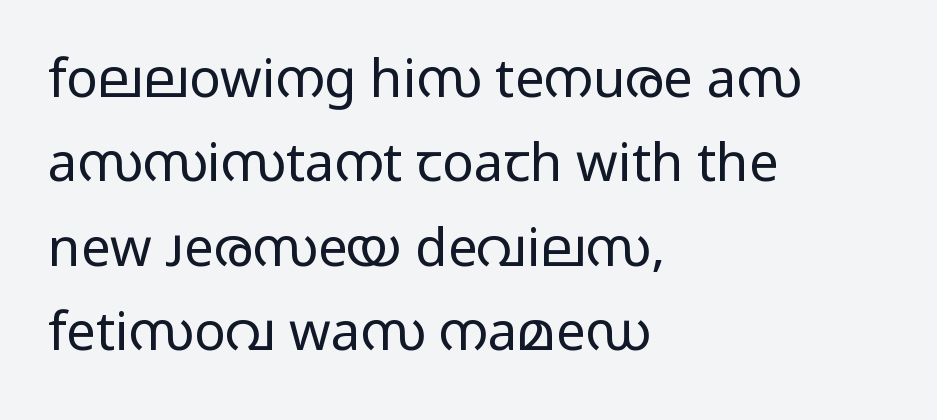
Rendered with straight, roman letterforms. Each letter keeps its own natural width here, so spacing adapts to shape. Letter spacing: default. Weight class: somewhere from thin through regular. You can tell from the bare stems that sans-serif type was used.
